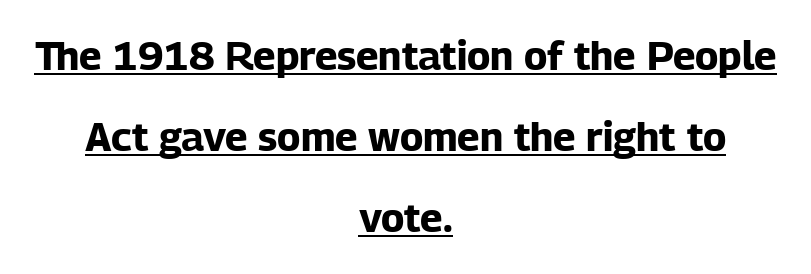
The image shows 40 px bold sans-serif type, upright; set centered, loose line spacing (2.03x), normal letter spacing, underlined; low stroke contrast and a medium x-height.
